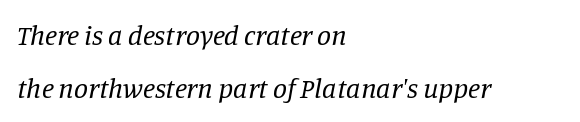
Q: Is the text bold? A: No.
Q: Is the text italic (slanted)? A: Yes, it leans right by about 11 degrees.
Q: Is the typeface a serif or a sans-serif typeface? A: Serif.
Q: Is the text underlined? A: No.
Q: How is the paragraph aligned? A: Left-aligned.
Q: Is the spacing between letters normal or unusually wide? A: Normal.
Q: Width (condensed, normal, or wide)? A: Normal.
Q: Stroke contrast? A: Low.
Q: x-height? A: Large.
Q: Monospaced? A: No.
